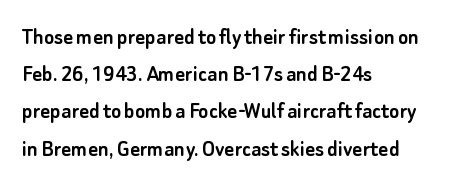
The image shows 24 px text type, upright; set left-aligned, normal line spacing (1.55x), normal letter spacing, not underlined.
